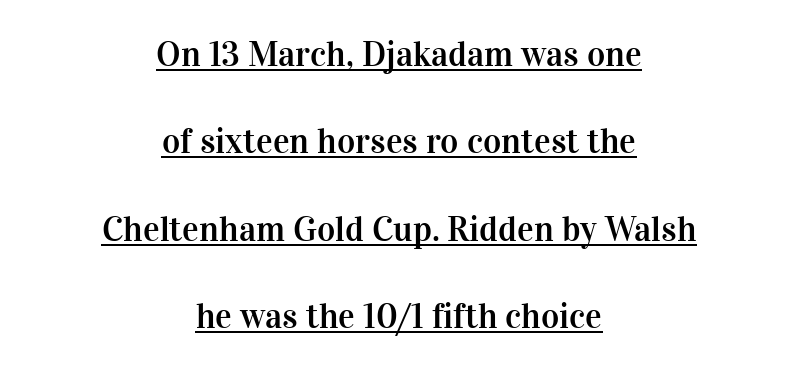
Posture: vertical. The letters advance in unequal steps, a hallmark of proportional type. These lines are composed in type with serifs. Short note: letters normally spaced.
